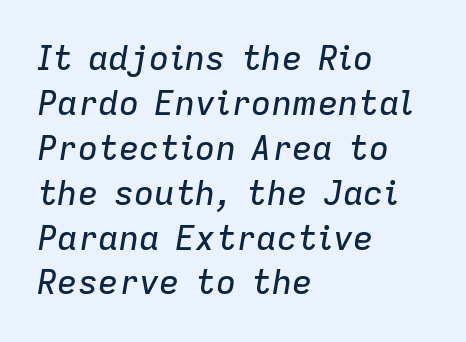
The image shows 34 px text type, italic (leaning right); set left-aligned, normal line spacing (1.32x), normal letter spacing, not underlined; low stroke contrast and a medium x-height.
